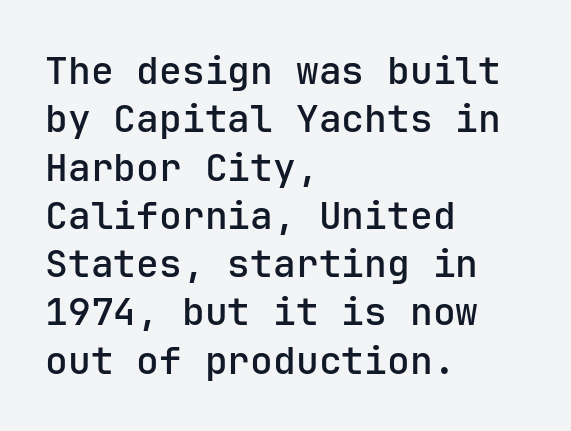
Q: Is the text bold? A: Semi-bold.
Q: Is the text italic (slanted)? A: No, it is upright.
Q: Is the typeface a serif or a sans-serif typeface? A: Sans-serif.
Q: Is the text underlined? A: No.
Q: How is the paragraph aligned? A: Left-aligned.
Q: Is the spacing between letters normal or unusually wide? A: Normal.
Q: Is the spacing between lines tight, normal or loose? A: Normal.
Q: Width (condensed, normal, or wide)? A: Normal.
Q: Stroke contrast? A: Low.
Q: x-height? A: Medium.
